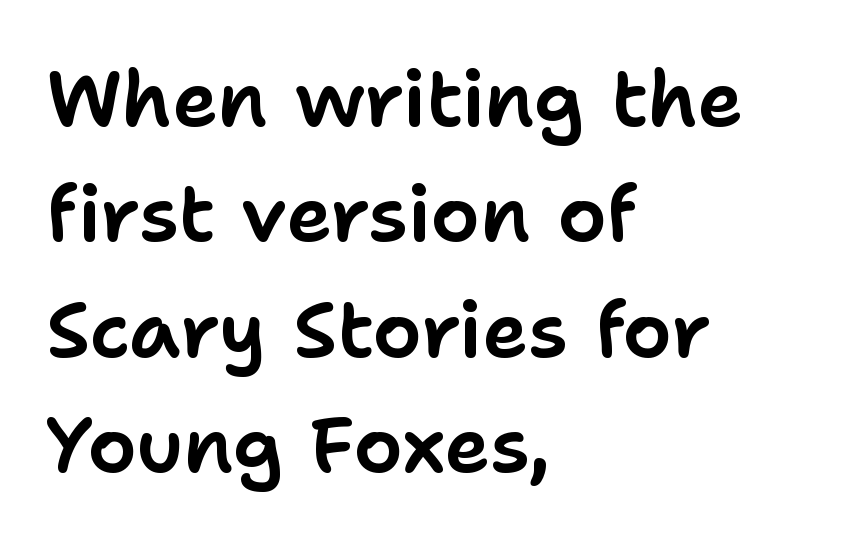
Q: Is the text italic (slanted)? A: No, it is upright.
Q: Is the typeface a serif or a sans-serif typeface? A: Sans-serif.
Q: Is the text underlined? A: No.
Q: How is the paragraph aligned? A: Left-aligned.
Q: Is the spacing between letters normal or unusually wide? A: Normal.
Q: Is the spacing between lines tight, normal or loose? A: Normal.
Q: Width (condensed, normal, or wide)? A: Normal.
Q: Stroke contrast? A: Low.
Q: x-height? A: Medium.
Q: Monospaced? A: No.
